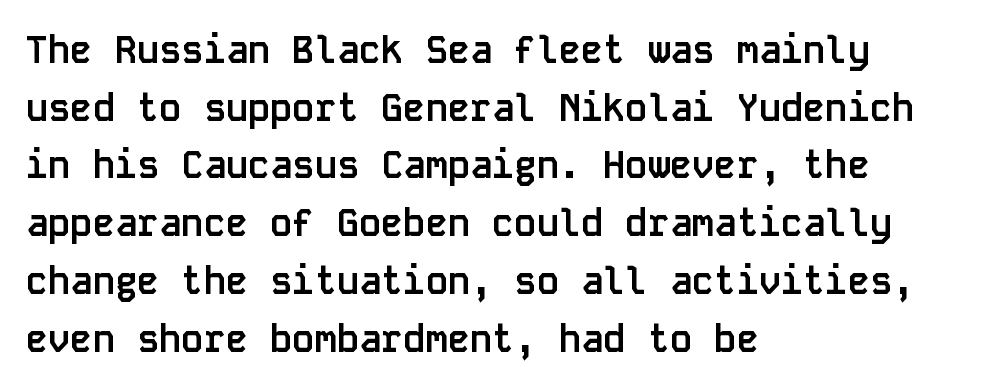
Q: Is the text bold? A: Yes.
Q: Is the text italic (slanted)? A: No, it is upright.
Q: Is the typeface a serif or a sans-serif typeface? A: Sans-serif.
Q: Is the text underlined? A: No.
Q: How is the paragraph aligned? A: Left-aligned.
Q: Is the spacing between letters normal or unusually wide? A: Normal.
Q: Is the spacing between lines tight, normal or loose? A: Normal.
Q: Width (condensed, normal, or wide)? A: Normal.
Q: Stroke contrast? A: Low.
Q: x-height? A: Large.
Q: Monospaced? A: Yes.
